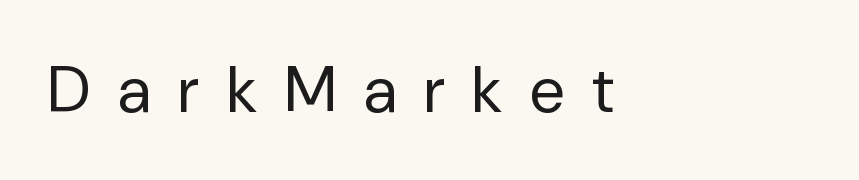
The image shows 64 px regular-weight sans-serif type, upright; set left-aligned, unusually wide letter spacing (+0.43 em), not underlined; low stroke contrast and a medium x-height.
